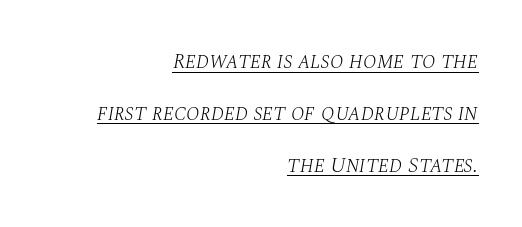
{"italic": "yes", "lean": "right", "slant_degrees": 10, "bold": "no", "underline": "yes", "align": "right", "line_spacing": "loose", "line_spacing_ratio": 2.36, "letter_spacing": "normal", "letter_spacing_em": 0.0, "glyph_px": 22}
